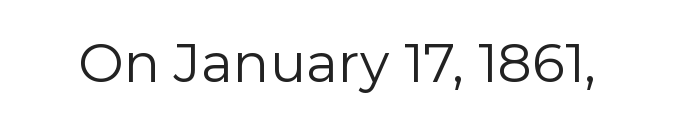
I'd call this a sans setting — the letters go barefoot. You could not count columns in this text — the font is proportionally spaced. No italicization has been applied; the sample stays upright. Is the stroke heavy? The answer is a plain regular-or-lighter.
